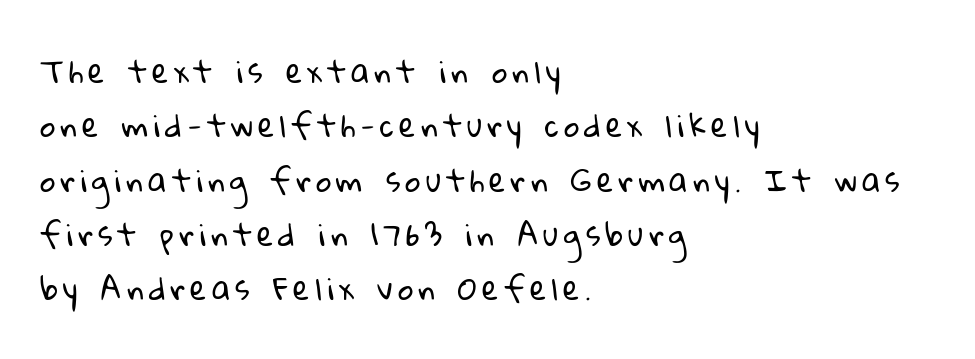
The image shows 30 px regular-weight sans-serif type; set left-aligned, line spacing 1.81x, not underlined; low stroke contrast and a medium x-height.
